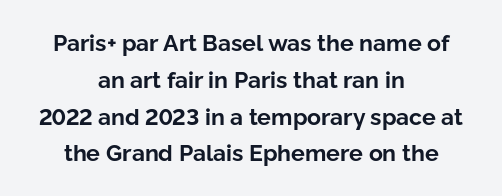
The image shows 23 px bold type, upright; set centered, normal line spacing (1.6x), normal letter spacing, not underlined.
